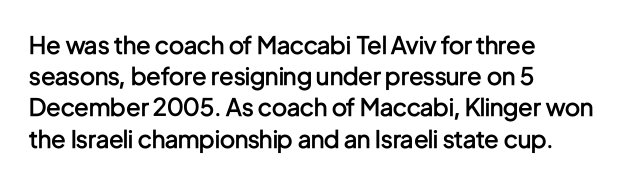
Q: Is the text bold? A: Semi-bold.
Q: Is the text italic (slanted)? A: No, it is upright.
Q: Is the text underlined? A: No.
Q: How is the paragraph aligned? A: Left-aligned.
Q: Is the spacing between letters normal or unusually wide? A: Normal.
Q: Is the spacing between lines tight, normal or loose? A: Normal.
